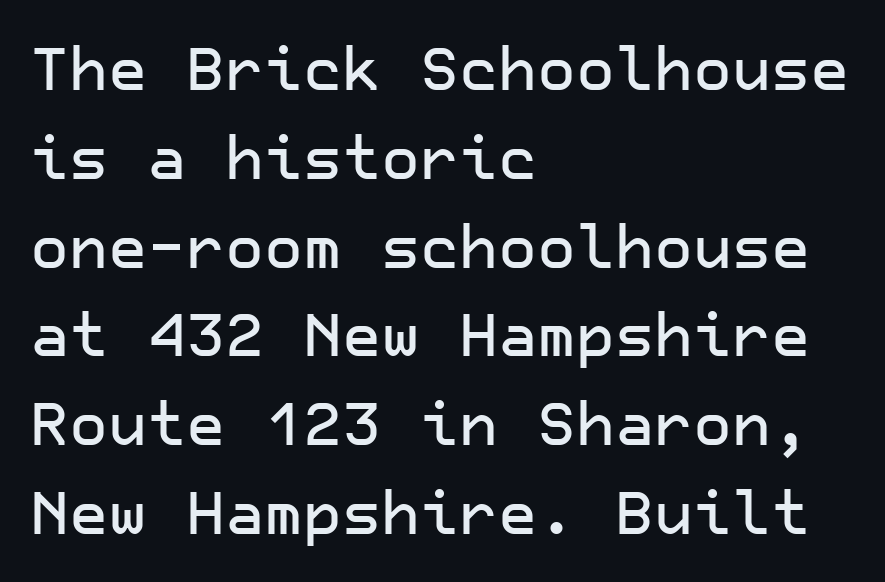
Q: Is the text italic (slanted)? A: No, it is upright.
Q: Is the typeface a serif or a sans-serif typeface? A: Sans-serif.
Q: Is the text underlined? A: No.
Q: How is the paragraph aligned? A: Left-aligned.
Q: Is the spacing between letters normal or unusually wide? A: Normal.
Q: Is the spacing between lines tight, normal or loose? A: Normal.
Q: Width (condensed, normal, or wide)? A: Normal.
Q: Stroke contrast? A: Low.
Q: x-height? A: Medium.
